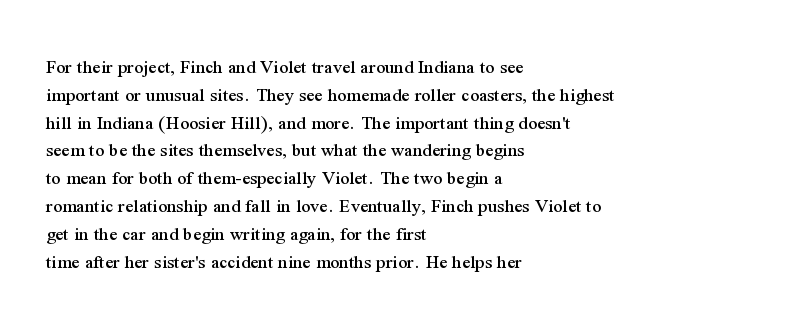
The image shows 20 px text type, upright; set left-aligned, normal line spacing (1.39x), normal letter spacing, not underlined.
